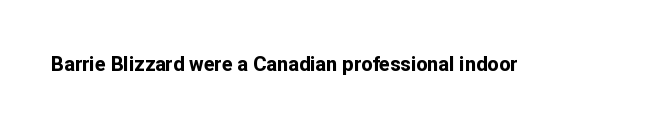
The rendering keeps characters at their native spacing. Underlining? Definitely not there. Nope, not italic — everything's standing straight. Set as a true bold cut, around the 700 mark.
